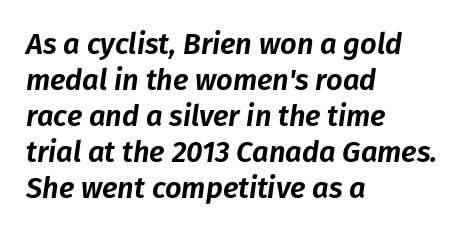
{"italic": "yes", "lean": "right", "slant_degrees": 8, "width": "normal", "stroke_contrast": "low", "x_height": "medium", "monospaced": "no", "underline": "no", "align": "left", "line_spacing_ratio": 1.24, "letter_spacing": "normal", "letter_spacing_em": 0.0, "glyph_px": 29}
